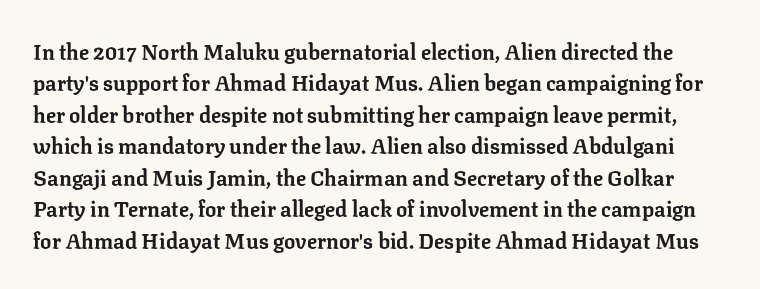
Q: Is the text bold? A: Yes.
Q: Is the text italic (slanted)? A: No, it is upright.
Q: Is the text underlined? A: No.
Q: Is the spacing between letters normal or unusually wide? A: Normal.
Q: Is the spacing between lines tight, normal or loose? A: Normal.
